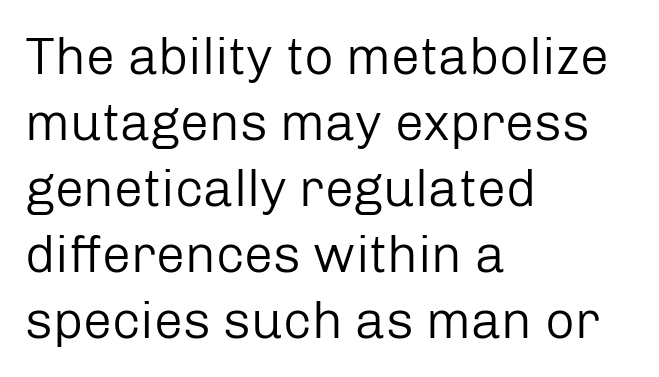
{"serif": "no", "italic": "no", "bold": "no", "weight": "regular", "width": "normal", "stroke_contrast": "low", "x_height": "medium", "monospaced": "no", "underline": "no", "align": "left", "line_spacing": "normal", "line_spacing_ratio": 1.27, "letter_spacing": "normal", "letter_spacing_em": 0.0, "glyph_px": 52}
